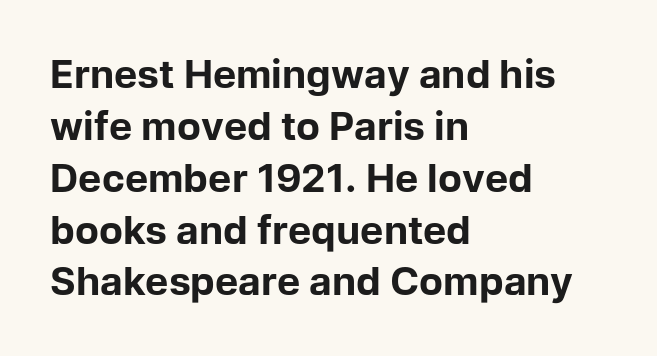
Q: Is the text bold? A: Yes.
Q: Is the text italic (slanted)? A: No, it is upright.
Q: Is the typeface a serif or a sans-serif typeface? A: Sans-serif.
Q: Is the text underlined? A: No.
Q: How is the paragraph aligned? A: Left-aligned.
Q: Is the spacing between letters normal or unusually wide? A: Normal.
Q: Is the spacing between lines tight, normal or loose? A: Normal.
Q: Width (condensed, normal, or wide)? A: Normal.
Q: Stroke contrast? A: Low.
Q: x-height? A: Medium.
Q: Monospaced? A: No.
